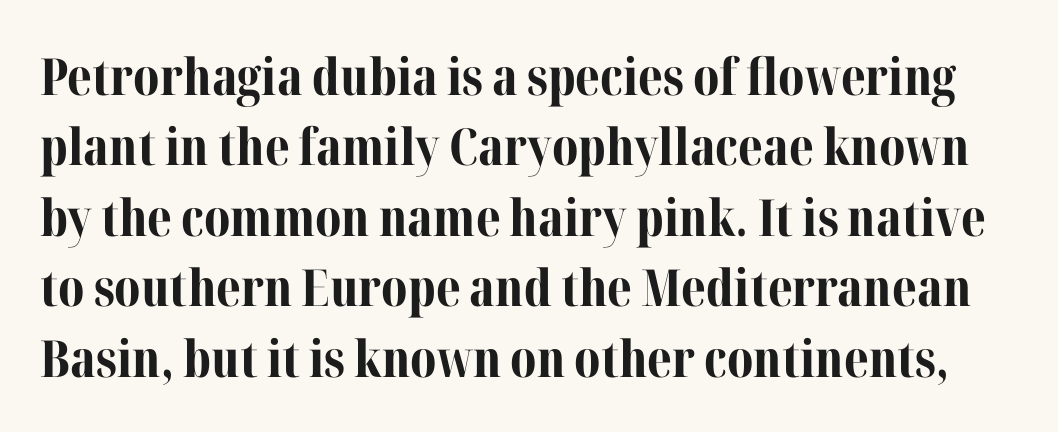
{"serif": "yes", "italic": "no", "bold": "yes", "weight": "bold", "width": "normal", "stroke_contrast": "medium", "x_height": "medium", "monospaced": "no", "underline": "no", "line_spacing": "normal", "line_spacing_ratio": 1.38, "letter_spacing": "normal", "letter_spacing_em": 0.0, "glyph_px": 51}
